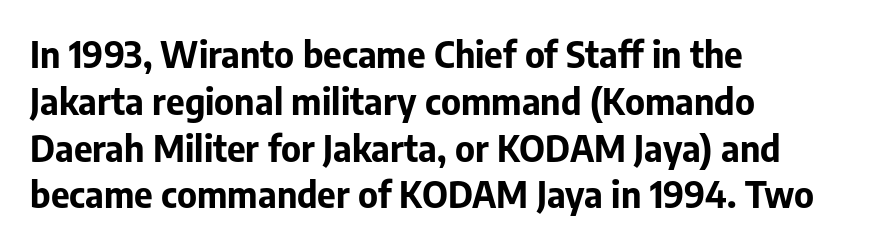
The image shows 36 px bold sans-serif type, upright; set left-aligned, normal line spacing (1.3x), normal letter spacing, not underlined; low stroke contrast and a medium x-height.
